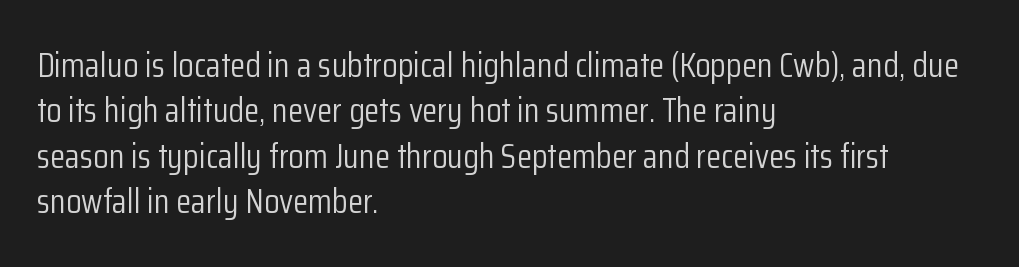
{"serif": "no", "italic": "no", "bold": "no", "weight": "light", "width": "condensed", "stroke_contrast": "low", "x_height": "medium", "monospaced": "no", "underline": "no", "align": "left", "line_spacing": "normal", "line_spacing_ratio": 1.3, "letter_spacing": "normal", "letter_spacing_em": 0.0, "glyph_px": 35}
